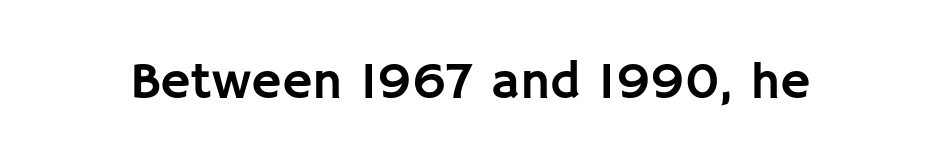
The image shows 52 px sans-serif type, upright; set normal letter spacing, not underlined; low stroke contrast and a large x-height.
